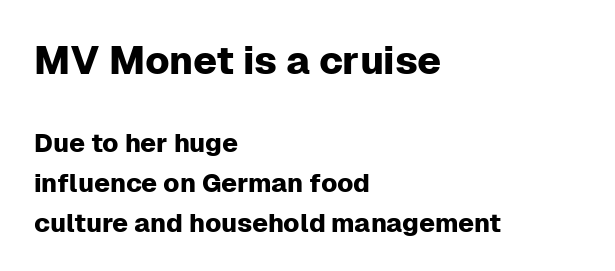
Q: Is the text italic (slanted)? A: No, it is upright.
Q: Is the typeface a serif or a sans-serif typeface? A: Sans-serif.
Q: Is the text underlined? A: No.
Q: How is the paragraph aligned? A: Left-aligned.
Q: Is the spacing between letters normal or unusually wide? A: Normal.
Q: Is the spacing between lines tight, normal or loose? A: Normal.
Q: Which block of text is set in a larger size, the first (top) or the second (bottom)? A: The first (top) one.
Q: Width (condensed, normal, or wide)? A: Normal.
Q: Stroke contrast? A: Low.
Q: x-height? A: Medium.
Q: Monospaced? A: No.
